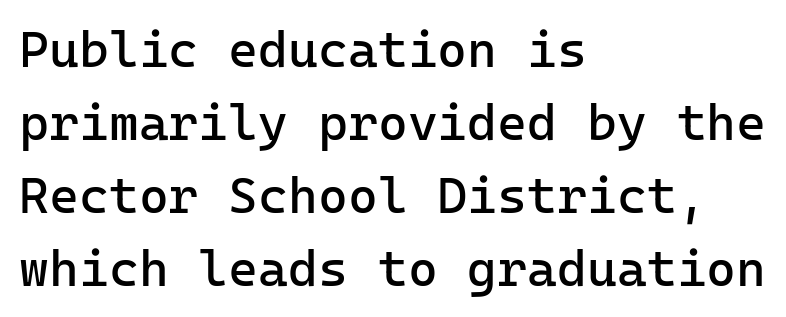
{"serif": "no", "italic": "no", "bold": "no", "weight": "regular", "width": "normal", "stroke_contrast": "low", "x_height": "medium", "monospaced": "yes", "underline": "no", "align": "left", "line_spacing": "normal", "line_spacing_ratio": 1.43, "letter_spacing": "normal", "letter_spacing_em": 0.0, "glyph_px": 51}
